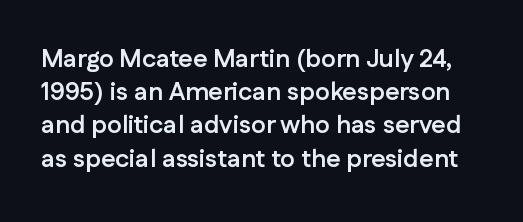
Q: Is the text bold? A: Yes.
Q: Is the text italic (slanted)? A: No, it is upright.
Q: Is the text underlined? A: No.
Q: Is the spacing between letters normal or unusually wide? A: Normal.
Q: Is the spacing between lines tight, normal or loose? A: Normal.
